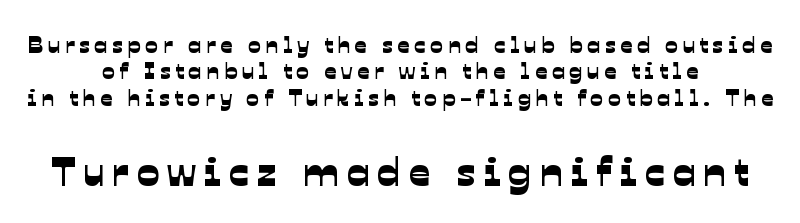
Q: Is the typeface a serif or a sans-serif typeface? A: Sans-serif.
Q: Is the text underlined? A: No.
Q: How is the paragraph aligned? A: Centered.
Q: Is the spacing between lines tight, normal or loose? A: Tight.
Q: Which block of text is set in a larger size, the first (top) or the second (bottom)? A: The second (bottom) one.
Q: Width (condensed, normal, or wide)? A: Normal.
Q: Stroke contrast? A: Low.
Q: x-height? A: Medium.
Q: Monospaced? A: No.
